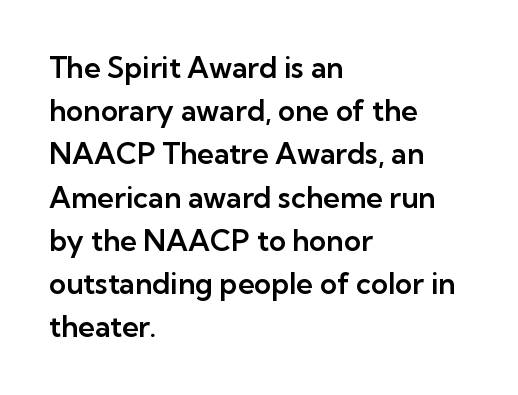
Q: Is the text italic (slanted)? A: No, it is upright.
Q: Is the typeface a serif or a sans-serif typeface? A: Sans-serif.
Q: Is the text underlined? A: No.
Q: How is the paragraph aligned? A: Left-aligned.
Q: Is the spacing between letters normal or unusually wide? A: Normal.
Q: Is the spacing between lines tight, normal or loose? A: Normal.
Q: Width (condensed, normal, or wide)? A: Normal.
Q: Stroke contrast? A: Low.
Q: x-height? A: Medium.
Q: Monospaced? A: No.
